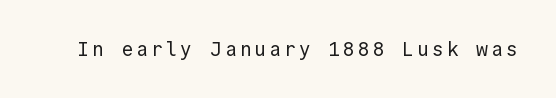
The image shows 20 px text type, upright; set not underlined.
